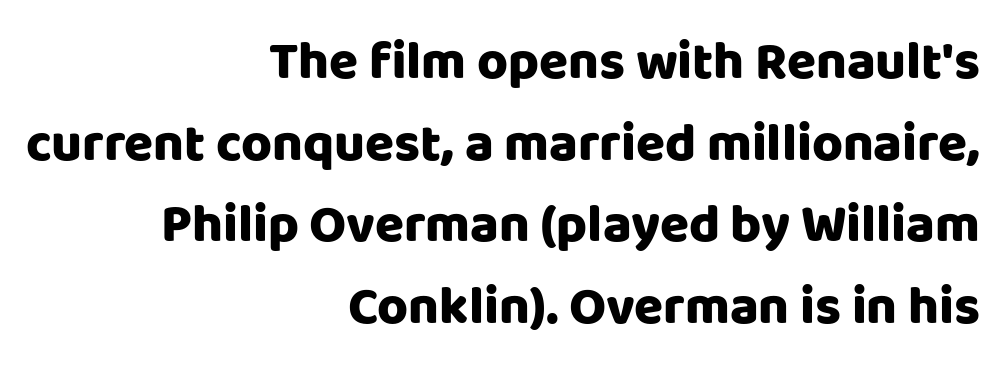
Q: Is the text bold? A: Yes.
Q: Is the text italic (slanted)? A: No, it is upright.
Q: Is the typeface a serif or a sans-serif typeface? A: Sans-serif.
Q: Is the text underlined? A: No.
Q: How is the paragraph aligned? A: Right-aligned.
Q: Is the spacing between letters normal or unusually wide? A: Normal.
Q: Is the spacing between lines tight, normal or loose? A: Normal.
Q: Width (condensed, normal, or wide)? A: Normal.
Q: Stroke contrast? A: Low.
Q: x-height? A: Large.
Q: Monospaced? A: No.
